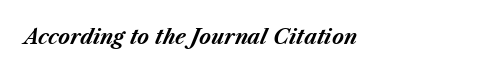
No extra tracking has been applied to these lines. In terms of weight, the rendering is a true, heavy bold. The strip under each line holds only bare page. Every character sits at an angle, as italics do.
